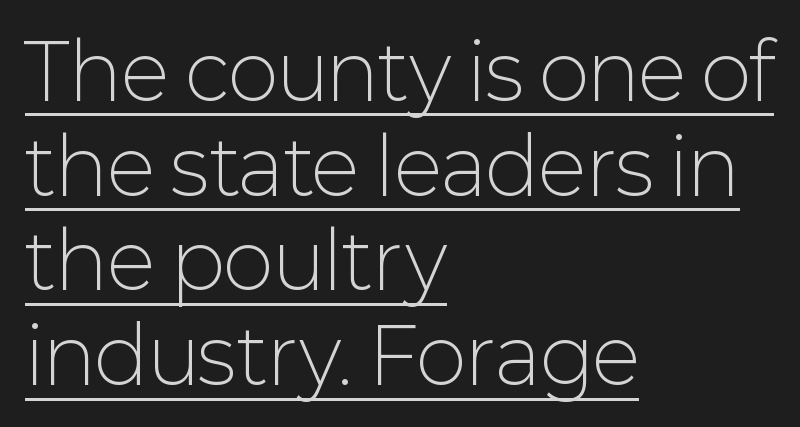
Q: Is the text bold? A: No.
Q: Is the text italic (slanted)? A: No, it is upright.
Q: Is the typeface a serif or a sans-serif typeface? A: Sans-serif.
Q: Is the text underlined? A: Yes.
Q: How is the paragraph aligned? A: Left-aligned.
Q: Is the spacing between letters normal or unusually wide? A: Normal.
Q: Width (condensed, normal, or wide)? A: Normal.
Q: Stroke contrast? A: Low.
Q: x-height? A: Medium.
Q: Monospaced? A: No.
